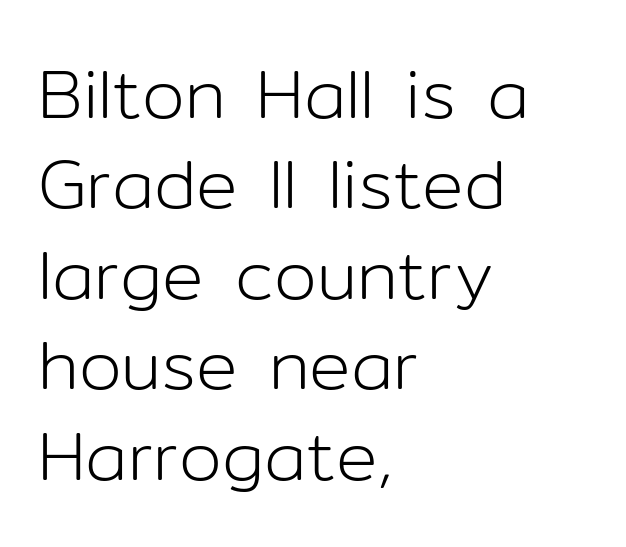
Counters stay open thanks to moderate or lighter strokes. Character widths vary here, with narrow letters taking less room than wide ones. All the whitespace from short lines collects on the right. Any mark beneath the type? The region is blank.
